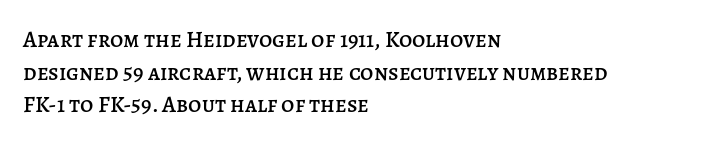
The image shows 23 px text type, upright; set left-aligned, normal line spacing (1.42x), normal letter spacing, not underlined.
